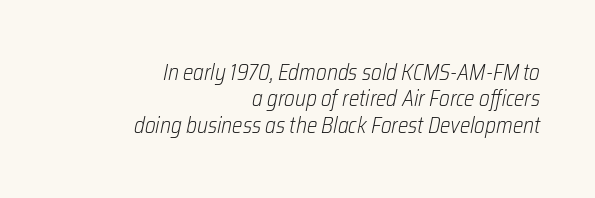
Q: Is the text bold? A: No.
Q: Is the text italic (slanted)? A: Yes, it leans right by about 12 degrees.
Q: Is the text underlined? A: No.
Q: How is the paragraph aligned? A: Right-aligned.
Q: Is the spacing between letters normal or unusually wide? A: Normal.
